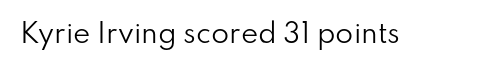
A roman cut, with each character standing at attention. Decoration check: the copy has no underline. The gaps between neighbouring characters are ordinary and unremarkable. Bold? No — there's no thickening of the strokes.
